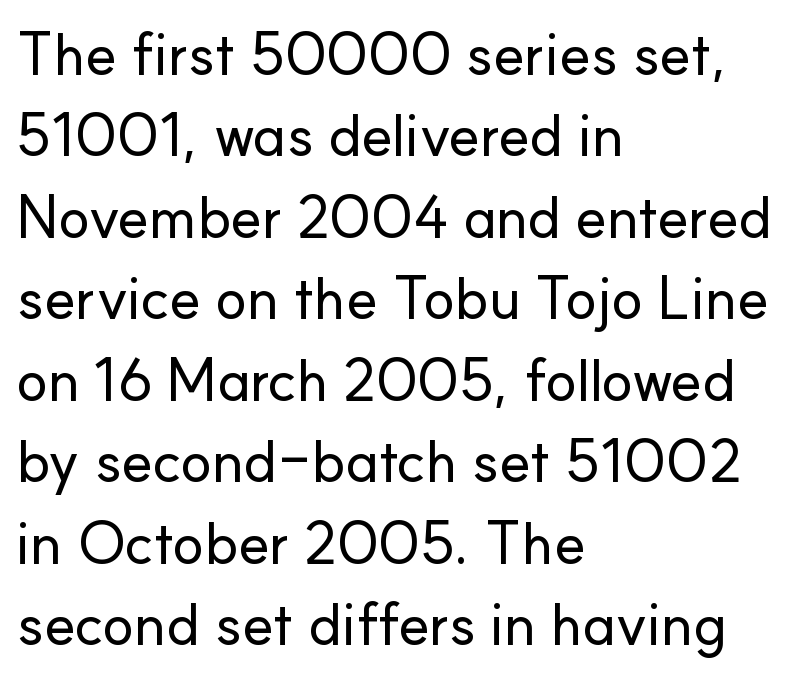
Underlining? Definitely not there. Does extra space separate the letters? No, they use regular spacing. Layout note: lines flush left. Is there any slant? The stems are plumb. Baseline-to-baseline distance is the conventional proportion of letter height.
